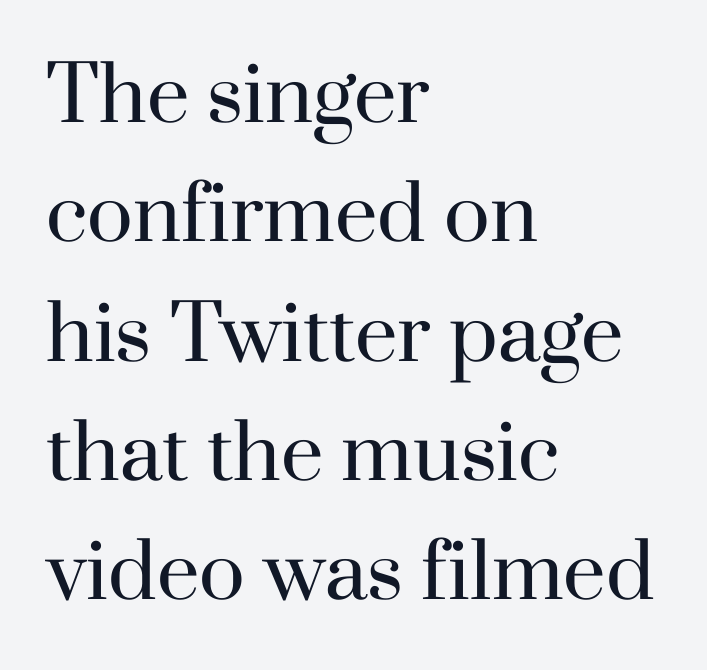
Q: Is the text bold? A: No.
Q: Is the text italic (slanted)? A: No, it is upright.
Q: Is the typeface a serif or a sans-serif typeface? A: Serif.
Q: Is the text underlined? A: No.
Q: How is the paragraph aligned? A: Left-aligned.
Q: Is the spacing between letters normal or unusually wide? A: Normal.
Q: Is the spacing between lines tight, normal or loose? A: Normal.
Q: Width (condensed, normal, or wide)? A: Normal.
Q: Stroke contrast? A: High.
Q: x-height? A: Small.
Q: Monospaced? A: No.
